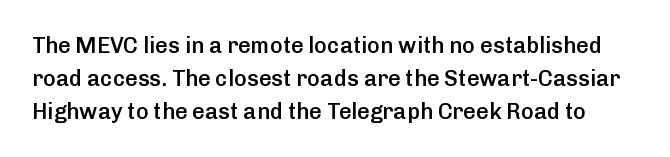
Q: Is the text bold? A: Semi-bold.
Q: Is the text italic (slanted)? A: No, it is upright.
Q: Is the text underlined? A: No.
Q: Is the spacing between letters normal or unusually wide? A: Normal.
Q: Is the spacing between lines tight, normal or loose? A: Normal.
